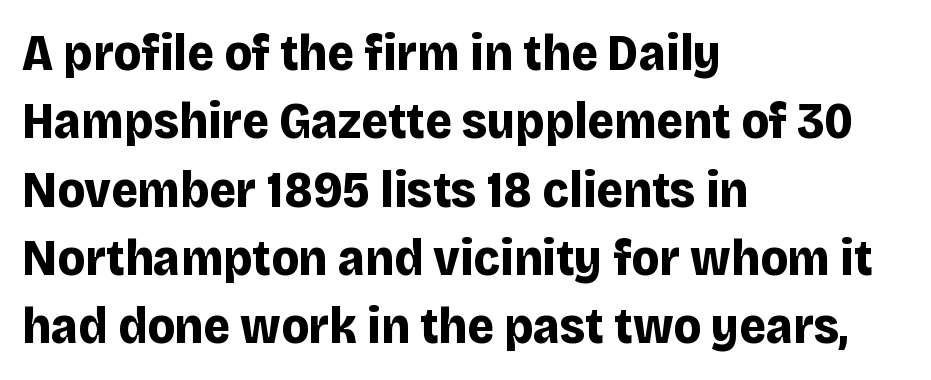
The face used here is rendered with its standard letterfit. Alignment: flush left. Is this a fixed-width face? No — the glyphs have proportional, varying widths. The vertical gap from one line to the next is medium. Look at the stroke-to-counter ratio: heavy, a bold.
